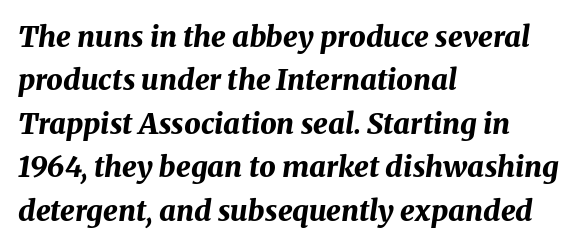
Q: Is the text bold? A: Yes.
Q: Is the text italic (slanted)? A: Yes, it leans right by about 8 degrees.
Q: Is the text underlined? A: No.
Q: How is the paragraph aligned? A: Left-aligned.
Q: Is the spacing between letters normal or unusually wide? A: Normal.
Q: Is the spacing between lines tight, normal or loose? A: Normal.
Q: Width (condensed, normal, or wide)? A: Normal.
Q: Stroke contrast? A: Medium.
Q: x-height? A: Medium.
Q: Monospaced? A: No.
